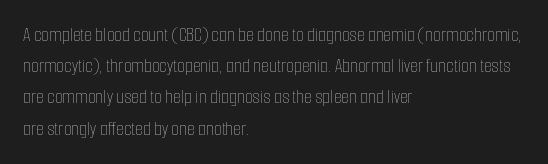
Between one letter and the next there's only the usual sliver of space. Letters rest on an invisible, unmarked baseline. Does the copy run flush right? No — it runs flush left. Nothing heavy about these letters — not bold at all.
